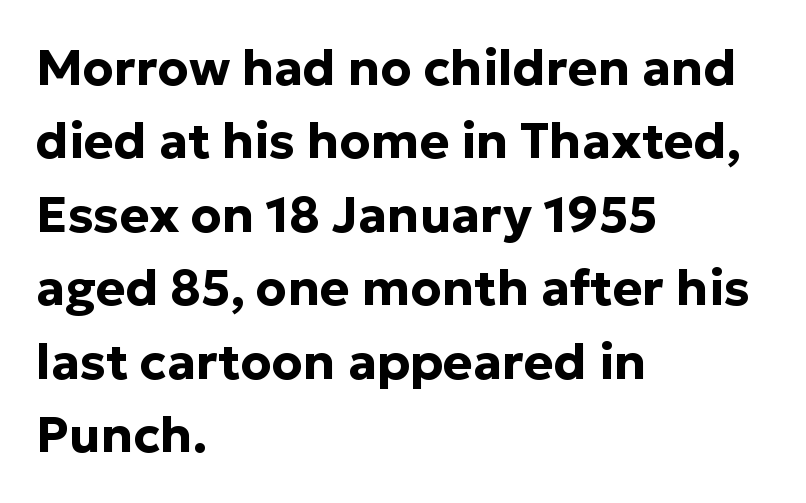
Q: Is the text bold? A: Yes.
Q: Is the text italic (slanted)? A: No, it is upright.
Q: Is the typeface a serif or a sans-serif typeface? A: Sans-serif.
Q: Is the text underlined? A: No.
Q: How is the paragraph aligned? A: Left-aligned.
Q: Is the spacing between letters normal or unusually wide? A: Normal.
Q: Is the spacing between lines tight, normal or loose? A: Normal.
Q: Width (condensed, normal, or wide)? A: Normal.
Q: Stroke contrast? A: Low.
Q: x-height? A: Medium.
Q: Monospaced? A: No.
